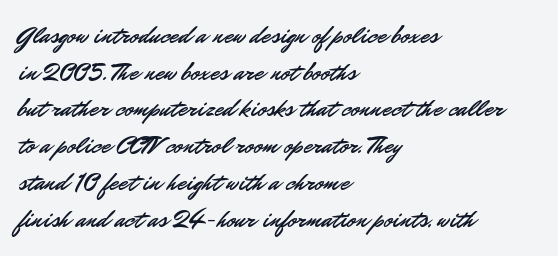
Q: Is the text italic (slanted)? A: Yes.
Q: Is the text underlined? A: No.
Q: How is the paragraph aligned? A: Left-aligned.
Q: Is the spacing between letters normal or unusually wide? A: Normal.
Q: Is the spacing between lines tight, normal or loose? A: Normal.
